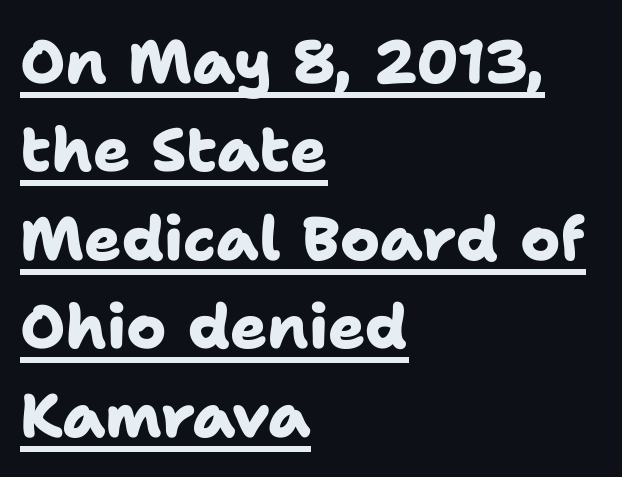
The rendering uses natural spacing where letterforms have individual widths. Teacher's note: observe the even left margin — that is flush-left alignment. This sample keeps an unexceptional amount of space between lines. Emphasis by weight is at full strength: bold.
